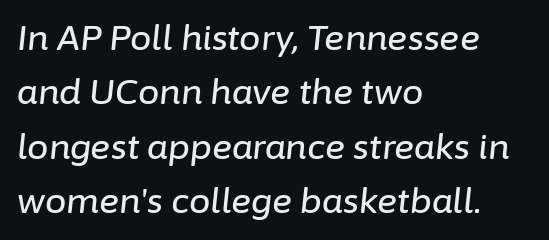
The gaps between neighbouring characters are ordinary and unremarkable. Do the characters align in a grid? No, the font is proportional. Underline: absent. Compared with ordinary roman type, these characters are visibly tilted.
